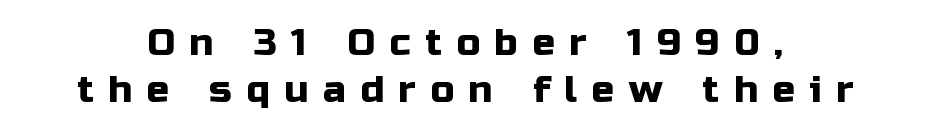
{"serif": "no", "italic": "no", "width": "normal", "stroke_contrast": "low", "x_height": "medium", "monospaced": "no", "underline": "no", "line_spacing_ratio": 1.24, "letter_spacing": "wide", "letter_spacing_em": 0.38, "glyph_px": 38}
